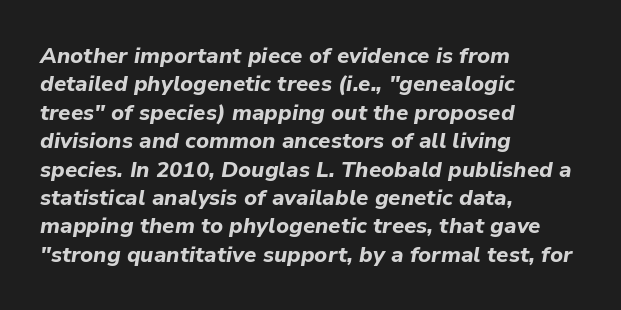
Q: Is the text bold? A: Yes.
Q: Is the text italic (slanted)? A: Yes, it leans right by about 9 degrees.
Q: Is the text underlined? A: No.
Q: How is the paragraph aligned? A: Left-aligned.
Q: Is the spacing between letters normal or unusually wide? A: Normal.
Q: Is the spacing between lines tight, normal or loose? A: Normal.
